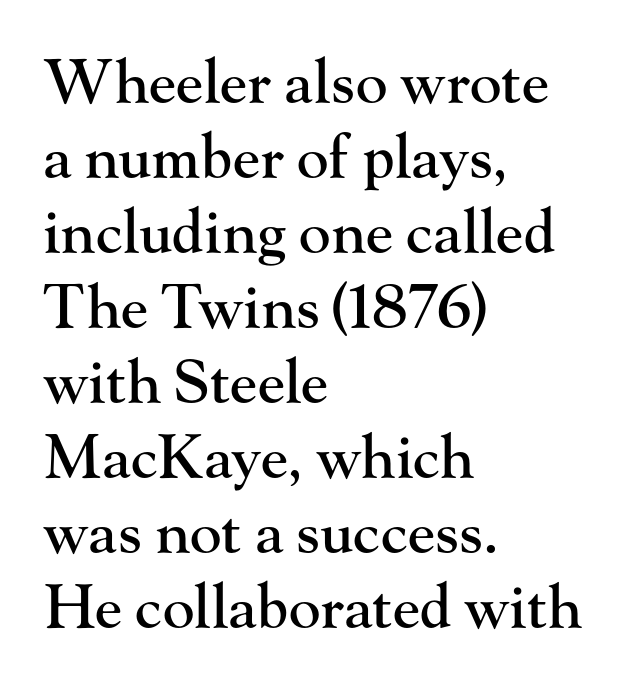
{"serif": "yes", "italic": "no", "width": "normal", "stroke_contrast": "high", "x_height": "small", "monospaced": "no", "underline": "no", "align": "left", "line_spacing": "normal", "line_spacing_ratio": 1.25, "letter_spacing": "normal", "letter_spacing_em": 0.0, "glyph_px": 60}
